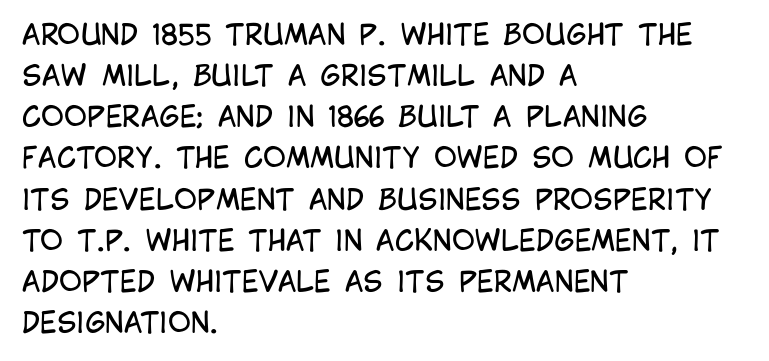
You could not count columns in this text — the font is proportionally spaced. The text block is weighted toward the left margin, trailing off unevenly rightward. Examine the stroke ends and you'll find no serifs. Stems here are at most as thick as an everyday book face. Any mark beneath the type? The region is blank.
